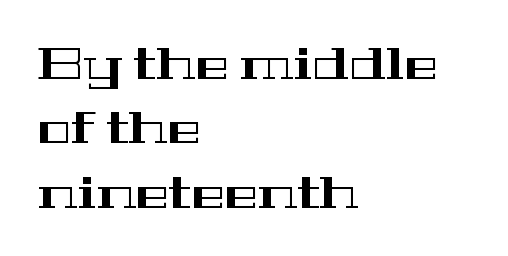
{"serif": "yes", "italic": "no", "width": "wide", "stroke_contrast": "high", "x_height": "medium", "monospaced": "no", "underline": "no", "align": "left", "line_spacing": "normal", "line_spacing_ratio": 1.43, "letter_spacing": "normal", "letter_spacing_em": 0.0, "glyph_px": 45}
